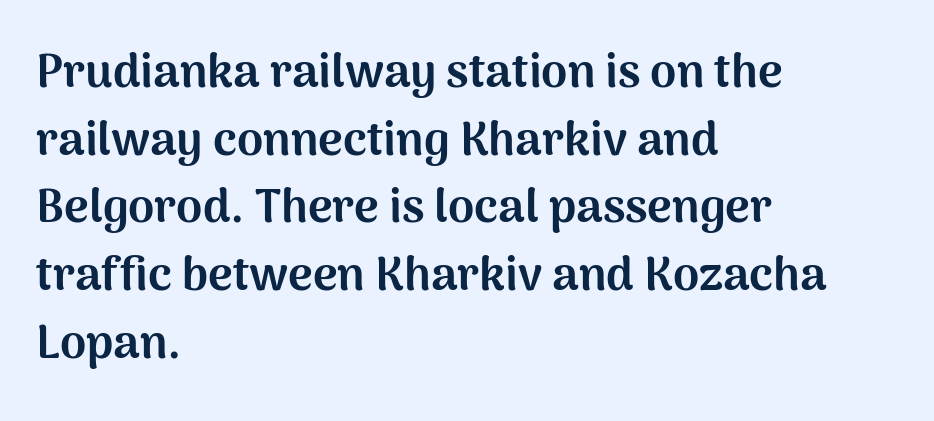
{"serif": "no", "italic": "no", "bold": "yes", "weight": "bold", "width": "normal", "stroke_contrast": "medium", "x_height": "medium", "monospaced": "no", "underline": "no", "align": "left", "line_spacing": "normal", "line_spacing_ratio": 1.44, "letter_spacing": "normal", "letter_spacing_em": 0.0, "glyph_px": 47}
